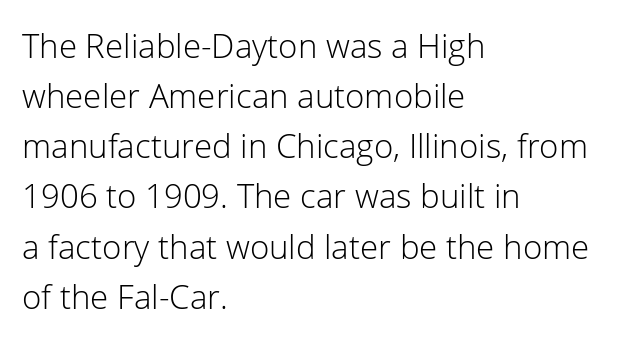
{"serif": "no", "italic": "no", "bold": "no", "weight": "light", "width": "normal", "stroke_contrast": "low", "x_height": "medium", "monospaced": "no", "underline": "no", "align": "left", "line_spacing": "normal", "line_spacing_ratio": 1.52, "letter_spacing": "normal", "letter_spacing_em": 0.0, "glyph_px": 33}
